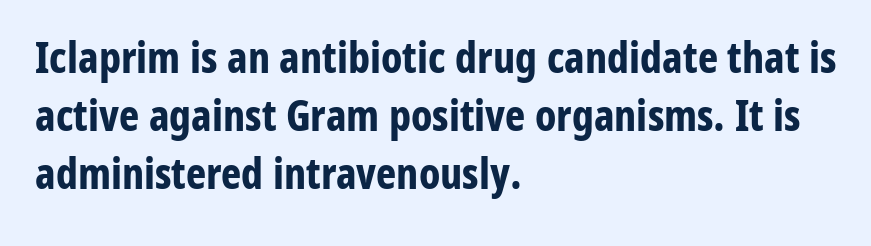
The horizontal fit of the characters is conventional and even. Posture: upright roman. Unlike a traditional serif, this face leaves its strokes unadorned. The passage is arranged the way most books set body copy — flush left.
